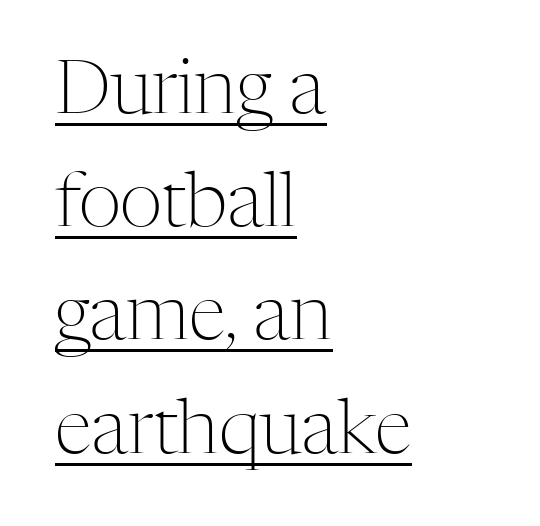
{"serif": "yes", "italic": "no", "bold": "no", "weight": "light", "width": "normal", "stroke_contrast": "medium", "x_height": "medium", "monospaced": "no", "underline": "yes", "align": "left", "line_spacing": "normal", "line_spacing_ratio": 1.51, "letter_spacing": "normal", "letter_spacing_em": 0.0, "glyph_px": 75}
